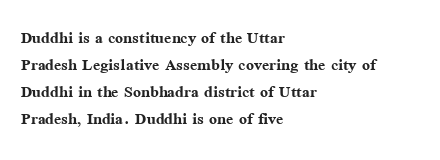
Q: Is the text bold? A: Yes.
Q: Is the text italic (slanted)? A: No, it is upright.
Q: Is the text underlined? A: No.
Q: How is the paragraph aligned? A: Left-aligned.
Q: Is the spacing between letters normal or unusually wide? A: Normal.
Q: Is the spacing between lines tight, normal or loose? A: Normal.
